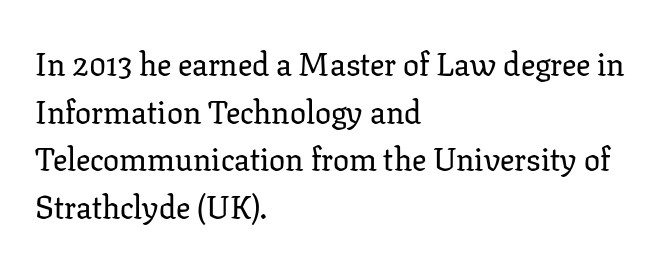
{"serif": "yes", "italic": "no", "width": "normal", "stroke_contrast": "low", "x_height": "medium", "monospaced": "no", "underline": "no", "align": "left", "line_spacing": "normal", "line_spacing_ratio": 1.49, "letter_spacing": "normal", "letter_spacing_em": 0.0, "glyph_px": 32}
